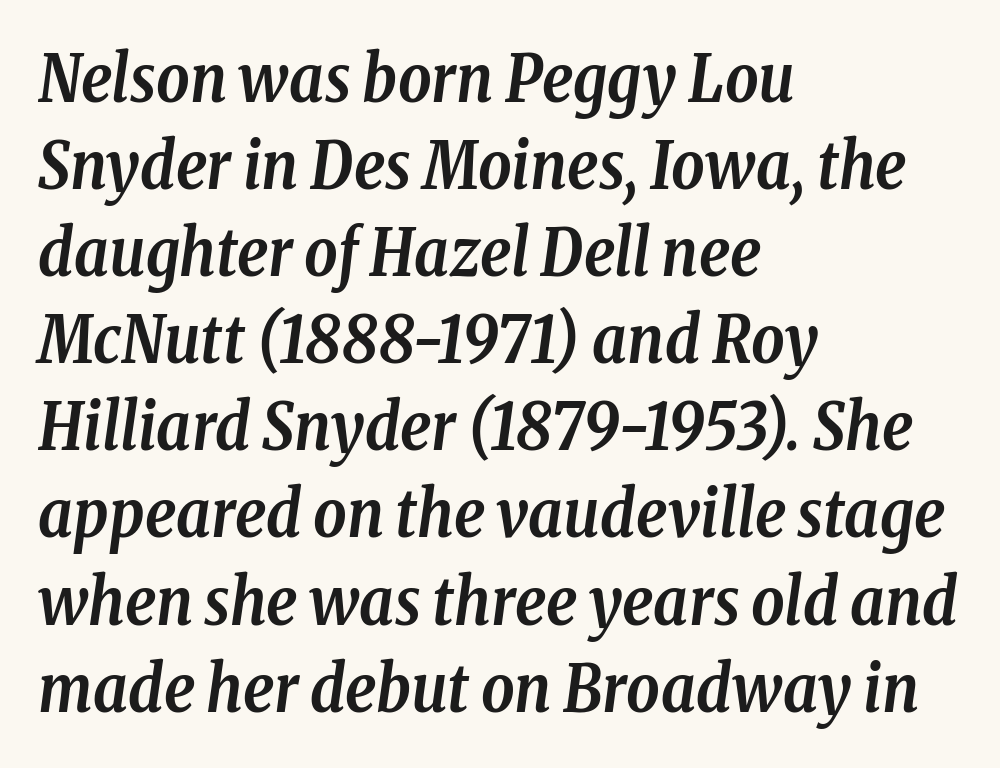
Q: Is the text bold? A: Yes.
Q: Is the text italic (slanted)? A: Yes, it leans right by about 8 degrees.
Q: Is the typeface a serif or a sans-serif typeface? A: Serif.
Q: Is the text underlined? A: No.
Q: How is the paragraph aligned? A: Left-aligned.
Q: Is the spacing between letters normal or unusually wide? A: Normal.
Q: Is the spacing between lines tight, normal or loose? A: Normal.
Q: Width (condensed, normal, or wide)? A: Condensed.
Q: Stroke contrast? A: Low.
Q: x-height? A: Medium.
Q: Monospaced? A: No.
